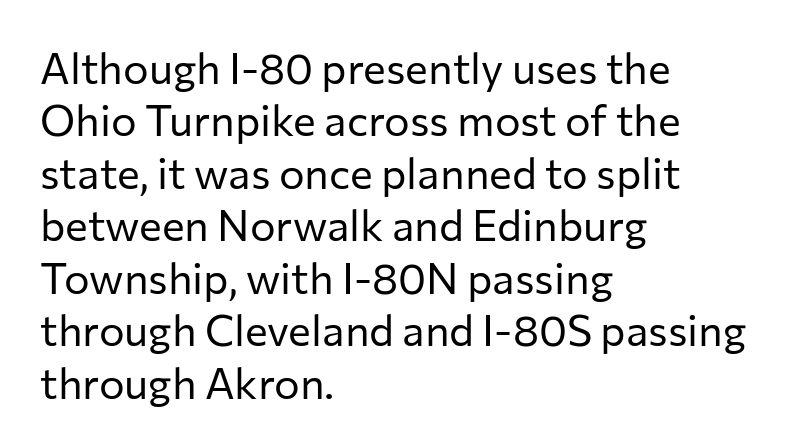
The image shows 43 px regular-weight sans-serif type, upright; set left-aligned, line spacing 1.22x, normal letter spacing, not underlined; low stroke contrast and a medium x-height.
